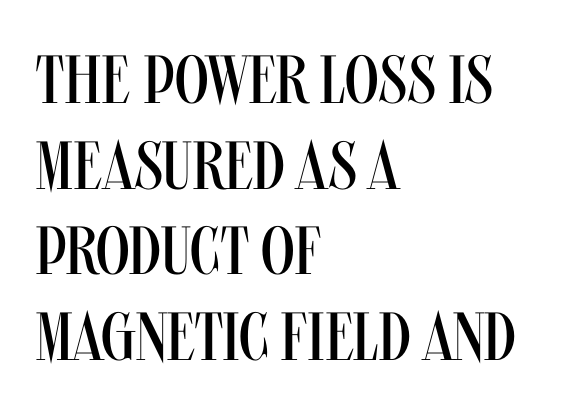
You could not count columns in this text — the font is proportionally spaced. You can tell from the bare stems that sans-serif type was used. These lines keep a tight, regular rhythm from letter to letter. Quick note: not italic, upright. Weight: regular or lighter.
